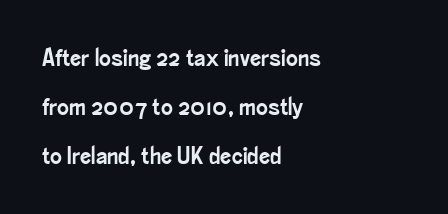
A typesetter would mark this as roman, not italic. Baseline-to-baseline distance is far greater than the letter height. The specimen omits any rule beneath the text block's lines. In terms of letterspacing, this is plain default setting. Line starts are locked; line ends wander.
